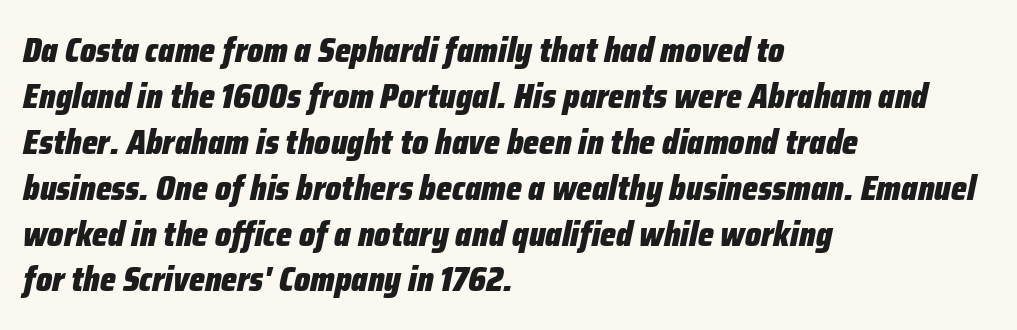
The image shows 34 px heavy, condensed type, italic (leaning right); set left-aligned, normal line spacing (1.35x), normal letter spacing, not underlined; low stroke contrast and a medium x-height.
